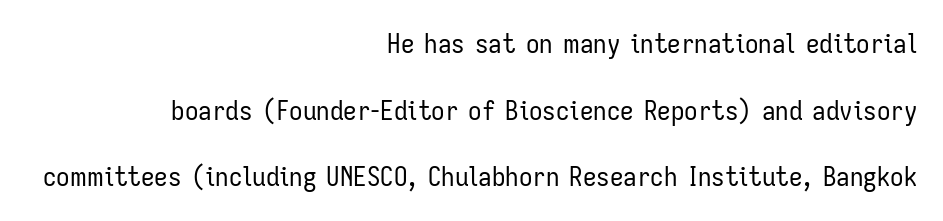
{"italic": "no", "bold": "no", "underline": "no", "align": "right", "line_spacing": "loose", "line_spacing_ratio": 2.47, "letter_spacing": "normal", "letter_spacing_em": 0.0, "glyph_px": 27}
